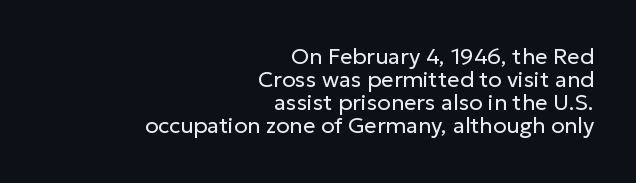
No extra ink here — the face is not bold. Casual observation: everything's shoved over to the right. The face used here is rendered with its standard letterfit. Notice how descenders almost collide with the ascenders below — that's tight leading. This rendering features lettering with no underline.
